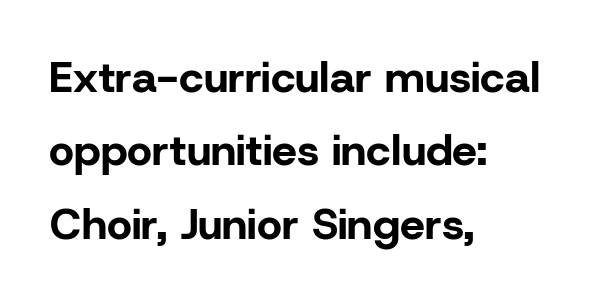
Q: Is the text bold? A: Yes.
Q: Is the text italic (slanted)? A: No, it is upright.
Q: Is the typeface a serif or a sans-serif typeface? A: Sans-serif.
Q: Is the text underlined? A: No.
Q: How is the paragraph aligned? A: Left-aligned.
Q: Is the spacing between letters normal or unusually wide? A: Normal.
Q: Is the spacing between lines tight, normal or loose? A: Normal.
Q: Width (condensed, normal, or wide)? A: Normal.
Q: Stroke contrast? A: Low.
Q: x-height? A: Medium.
Q: Monospaced? A: No.
